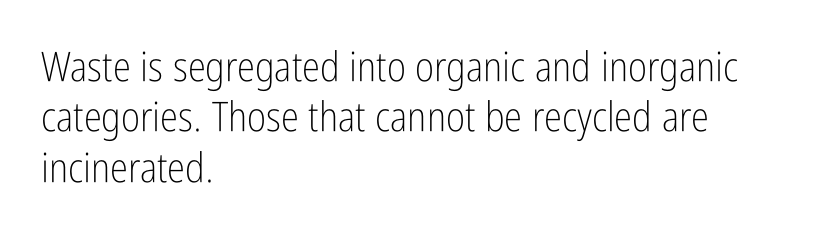
Q: Is the text bold? A: No.
Q: Is the text italic (slanted)? A: No, it is upright.
Q: Is the typeface a serif or a sans-serif typeface? A: Sans-serif.
Q: Is the text underlined? A: No.
Q: How is the paragraph aligned? A: Left-aligned.
Q: Is the spacing between letters normal or unusually wide? A: Normal.
Q: Width (condensed, normal, or wide)? A: Condensed.
Q: Stroke contrast? A: Low.
Q: x-height? A: Medium.
Q: Monospaced? A: No.
